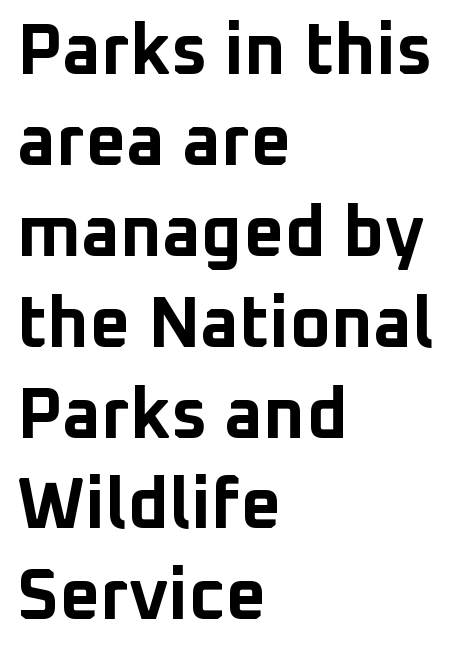
Style check: upright. Does the weight exceed regular? Yes, all the way to bold. The font family rendered here belongs to the sans-serif group. Vertically, the passage feels balanced, rows spaced as you'd expect. The baseline area is clear. Every row of glyphs begins at an identical x-position on the left.
